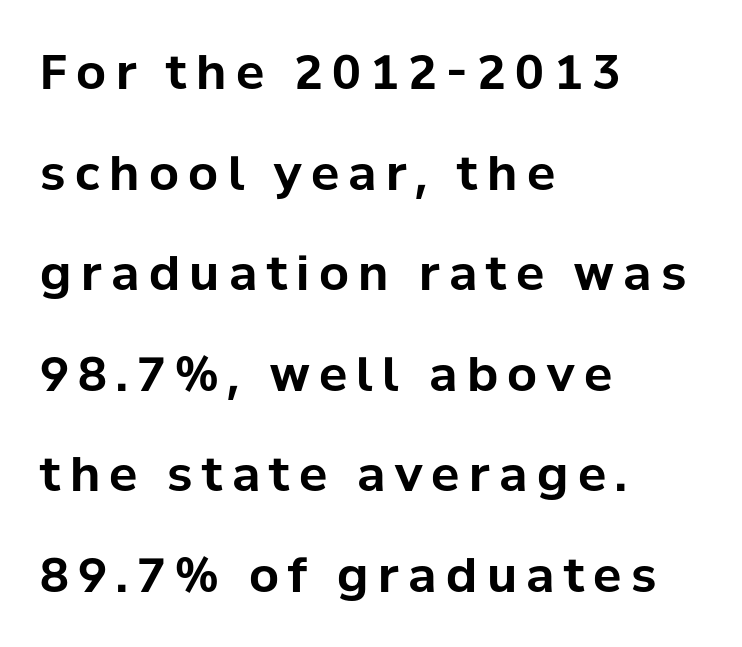
Q: Is the text bold? A: Yes.
Q: Is the text italic (slanted)? A: No, it is upright.
Q: Is the typeface a serif or a sans-serif typeface? A: Sans-serif.
Q: Is the text underlined? A: No.
Q: How is the paragraph aligned? A: Left-aligned.
Q: Is the spacing between letters normal or unusually wide? A: Unusually wide.
Q: Is the spacing between lines tight, normal or loose? A: Loose.
Q: Width (condensed, normal, or wide)? A: Normal.
Q: Stroke contrast? A: Low.
Q: x-height? A: Medium.
Q: Monospaced? A: No.
